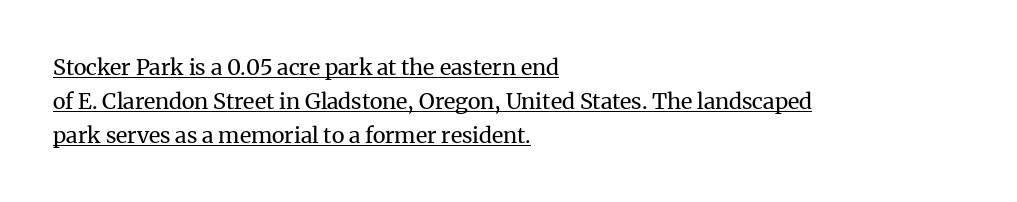
{"italic": "no", "bold": "no", "underline": "yes", "align": "left", "line_spacing": "normal", "line_spacing_ratio": 1.54, "letter_spacing": "normal", "letter_spacing_em": 0.0, "glyph_px": 22}
